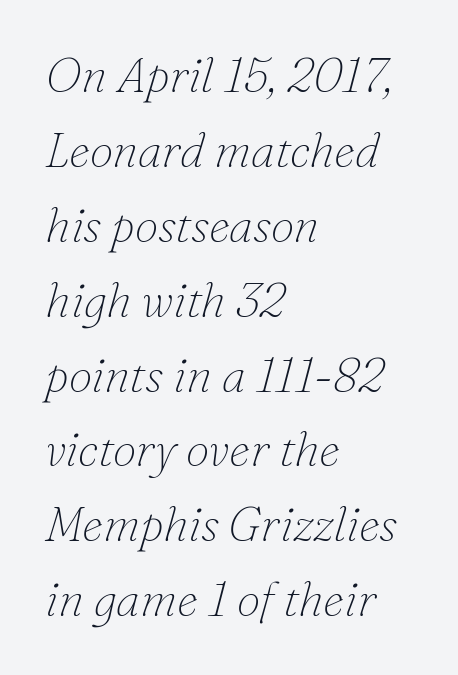
No extra ink here — the face is not bold. Rendered with sloped, italic letterforms. Words float on clear page, feet unadorned. Honestly, the row spacing looks completely unremarkable. Do the characters align in a grid? No, the font is proportional. Each letter's strokes conclude with small projecting serifs.
